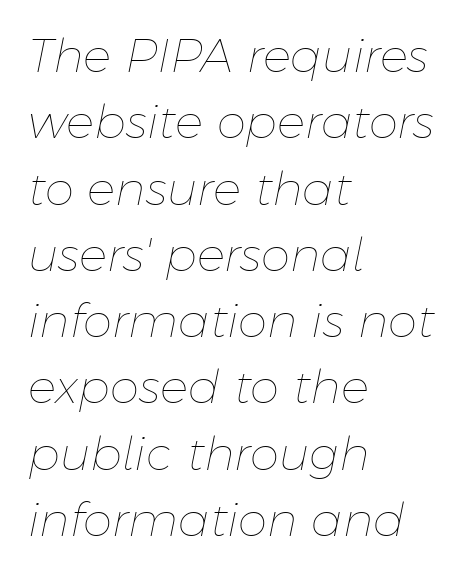
Words appear dense and cohesive because spacing is normal. Line starts are locked; line ends wander. Descenders hang freely into open space. A typesetter would call this proportional, since set widths differ per character. The rows are spaced the way most documents space them. It's the slanting kind of type.
